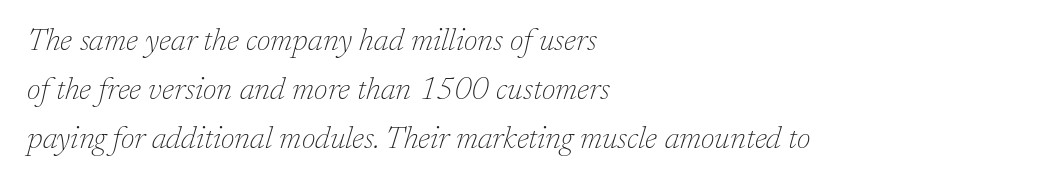
The image shows 31 px thin serif type, italic (leaning right); set left-aligned, normal line spacing (1.58x), normal letter spacing, not underlined; low stroke contrast and a medium x-height.
